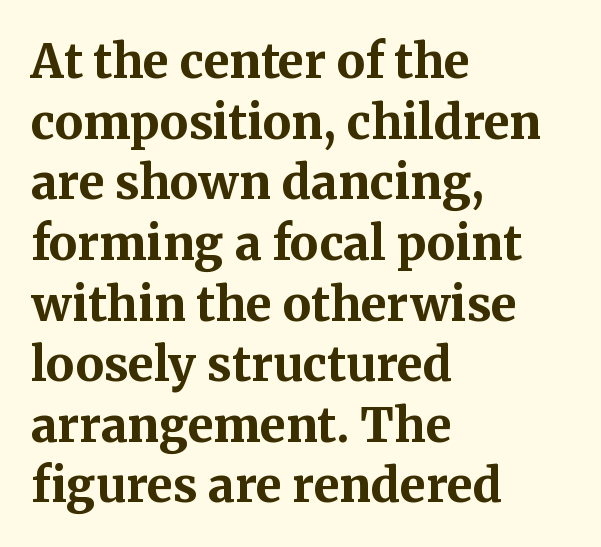
{"serif": "yes", "italic": "no", "bold": "yes", "weight": "bold", "width": "normal", "stroke_contrast": "medium", "x_height": "medium", "monospaced": "no", "underline": "no", "align": "left", "line_spacing": "normal", "line_spacing_ratio": 1.29, "letter_spacing": "normal", "letter_spacing_em": 0.0, "glyph_px": 47}
